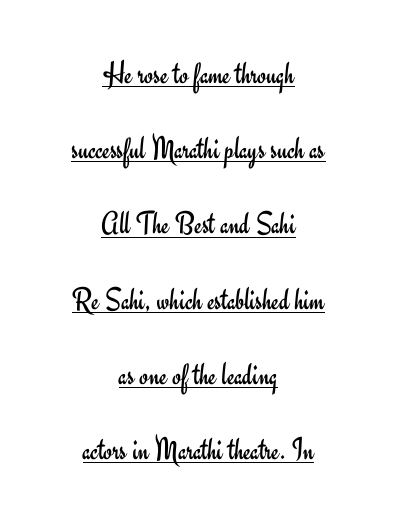
Q: Is the text bold? A: No.
Q: Is the text italic (slanted)? A: Yes.
Q: Is the typeface a serif or a sans-serif typeface? A: Sans-serif.
Q: Is the text underlined? A: Yes.
Q: How is the paragraph aligned? A: Centered.
Q: Is the spacing between letters normal or unusually wide? A: Normal.
Q: Is the spacing between lines tight, normal or loose? A: Loose.
Q: Width (condensed, normal, or wide)? A: Normal.
Q: Stroke contrast? A: Low.
Q: x-height? A: Small.
Q: Monospaced? A: No.
